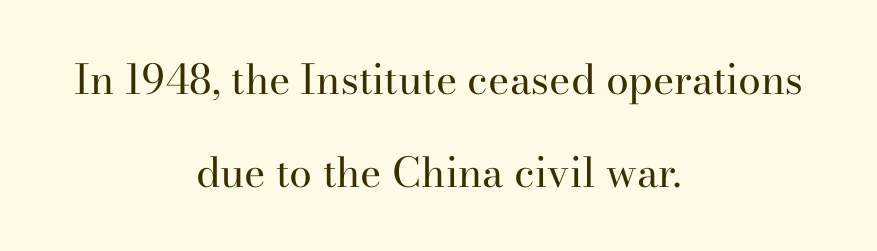
The image shows 41 px regular-weight serif type, upright; set centered, loose line spacing (2.26x), normal letter spacing, not underlined; high stroke contrast and a small x-height.
